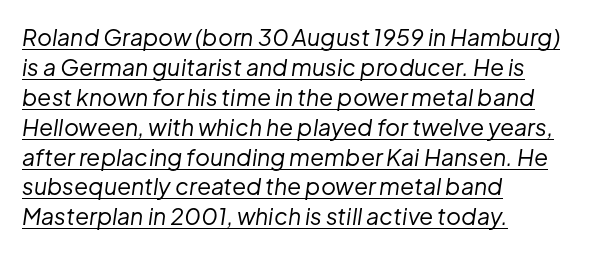
Q: Is the text bold? A: No.
Q: Is the text italic (slanted)? A: Yes, it leans right by about 8 degrees.
Q: Is the text underlined? A: Yes.
Q: How is the paragraph aligned? A: Left-aligned.
Q: Is the spacing between letters normal or unusually wide? A: Normal.
Q: Is the spacing between lines tight, normal or loose? A: Normal.
